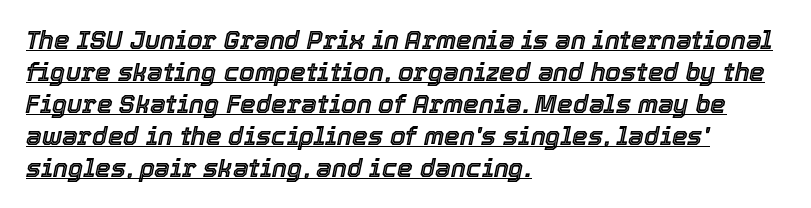
Q: Is the text italic (slanted)? A: Yes, it leans right by about 12 degrees.
Q: Is the text underlined? A: Yes.
Q: How is the paragraph aligned? A: Left-aligned.
Q: Is the spacing between letters normal or unusually wide? A: Normal.
Q: Is the spacing between lines tight, normal or loose? A: Normal.
